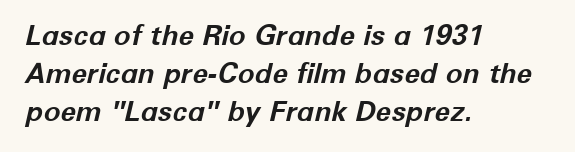
Each letter keeps its own natural width here, so spacing adapts to shape. Every row of glyphs begins at an identical x-position on the left. In terms of letterspacing, this is plain default setting. Thick stems and heavy bowls — unmistakably bold. The words here are not underlined.
